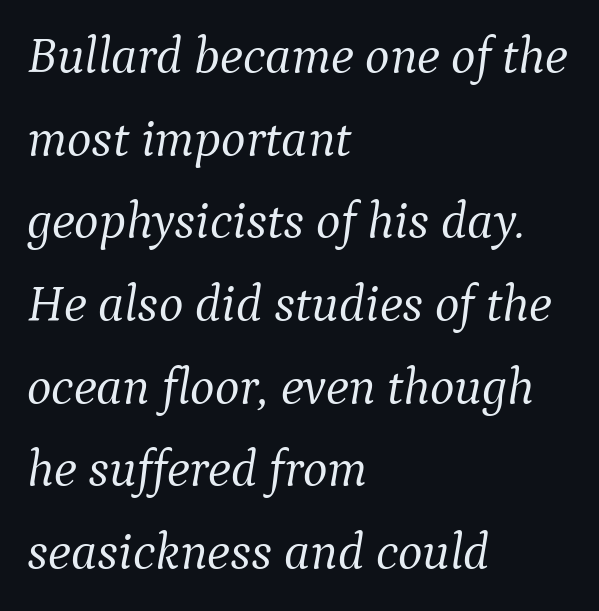
The typography opts for an oblique posture over an upright one. Nothing unusual about the tracking: characters are spaced as the font intends. Think of a printed novel: that variable character pitch is what you see here. The setting favours the left margin, as ordinary paragraphs usually do. The space beneath each line is pristine and unruled. Stroke mass is kept to a normal reading level or below.
